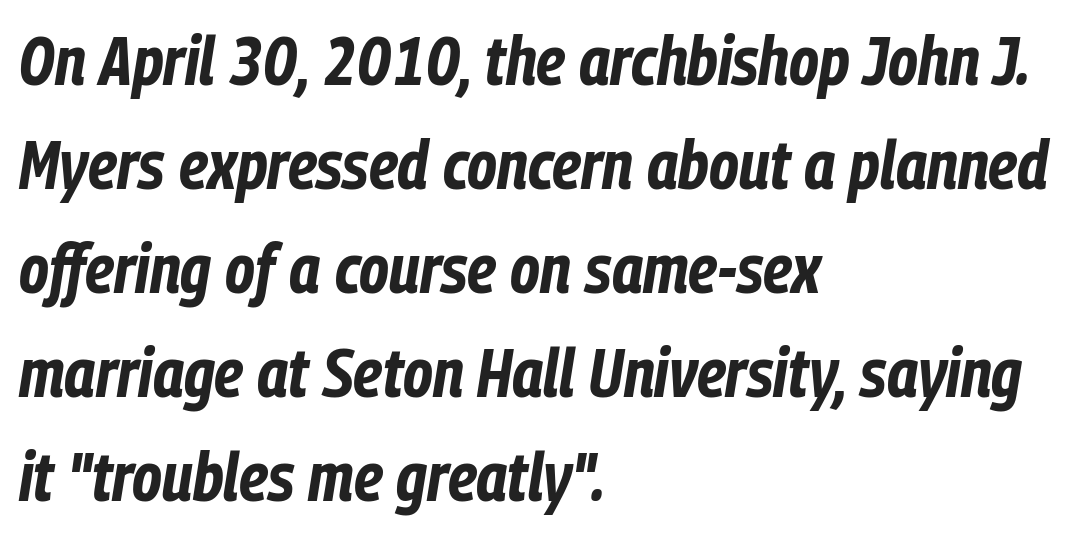
Designer's note — italics engaged. These lines keep a tight, regular rhythm from letter to letter. Think of a printed novel: that variable character pitch is what you see here. Rows of type keep a routine distance in the vertical direction. If you drew a ruler down the left edge, every line would touch it. Heavy-handed strokes throughout: this text is bold.
